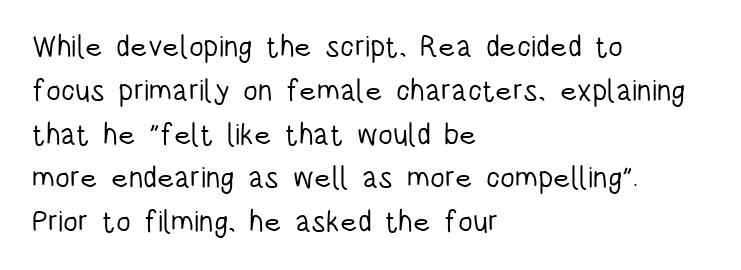
Reading down the column, the eye jumps a familiar distance to each next line. Observe the ordinary spacing: letters are neighbours, not strangers. Tall strokes in this sample are plumb rather than angled. Stroke thickness stays within the range of a standard reading face or lighter. A typesetter would call this proportional, since set widths differ per character.
